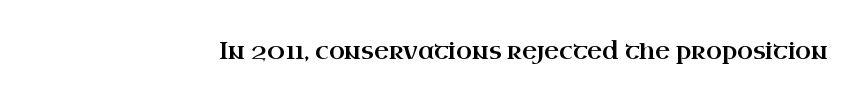
Q: Is the text italic (slanted)? A: No, it is upright.
Q: Is the text underlined? A: No.
Q: Is the spacing between letters normal or unusually wide? A: Normal.
